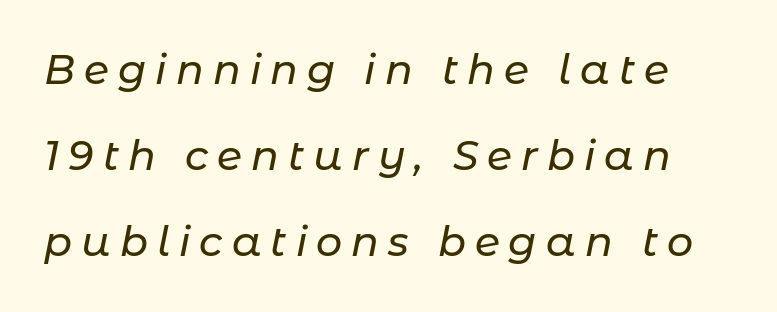
{"italic": "yes", "lean": "right", "slant_degrees": 11, "width": "normal", "stroke_contrast": "low", "x_height": "medium", "monospaced": "no", "underline": "no", "line_spacing": "loose", "line_spacing_ratio": 2.1, "letter_spacing": "wide", "letter_spacing_em": 0.22, "glyph_px": 41}
